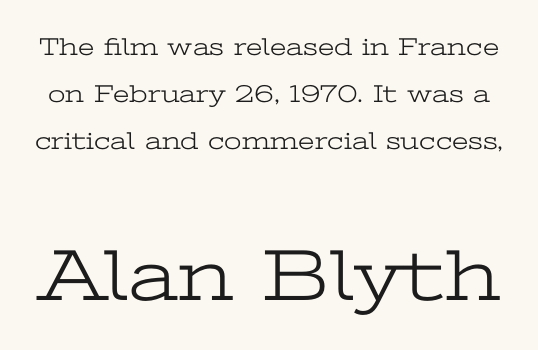
There is no visible air inserted between adjacent glyphs. The zone under the glyphs is completely vacant. The letters in the lower block stand taller than those in the block above. Think of a printed novel: that variable character pitch is what you see here. No letter is thick-stroked: the sample isn't bold. This is roman type, the default non-slanted kind.
